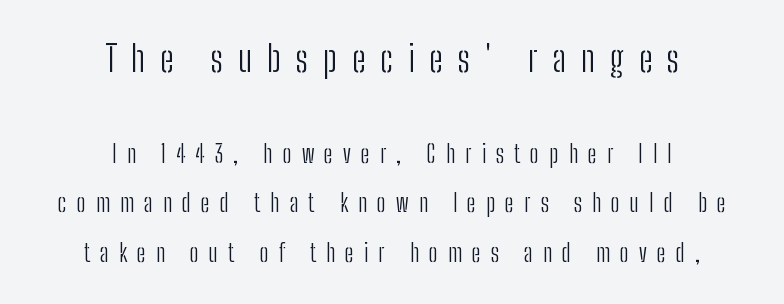
Q: Is the text bold? A: No.
Q: Is the text italic (slanted)? A: No, it is upright.
Q: Is the typeface a serif or a sans-serif typeface? A: Sans-serif.
Q: Is the text underlined? A: No.
Q: How is the paragraph aligned? A: Centered.
Q: Is the spacing between letters normal or unusually wide? A: Unusually wide.
Q: Is the spacing between lines tight, normal or loose? A: Loose.
Q: Which block of text is set in a larger size, the first (top) or the second (bottom)? A: The first (top) one.
Q: Width (condensed, normal, or wide)? A: Condensed.
Q: Stroke contrast? A: Low.
Q: x-height? A: Medium.
Q: Monospaced? A: No.
